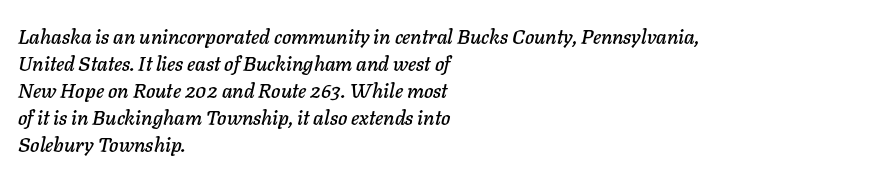
Q: Is the text italic (slanted)? A: Yes, it leans right by about 11 degrees.
Q: Is the text underlined? A: No.
Q: How is the paragraph aligned? A: Left-aligned.
Q: Is the spacing between letters normal or unusually wide? A: Normal.
Q: Is the spacing between lines tight, normal or loose? A: Normal.
